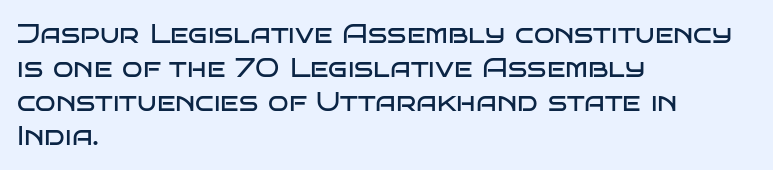
Vertically, the passage feels balanced, rows spaced as you'd expect. The strip under each line holds only bare page. Weight: in the light-to-regular range. Glyph-to-glyph distance matches everyday printed text.
